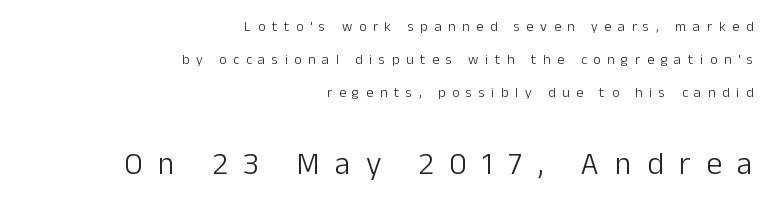
Ink coverage per letter is moderate at most. Reading down the column, the eye jumps a long way to each next line. Every character sits straight up, as roman type does. A clean baseline with only descenders dipping below it. Observe the wide spacing: letters keep a clear distance from each other.
